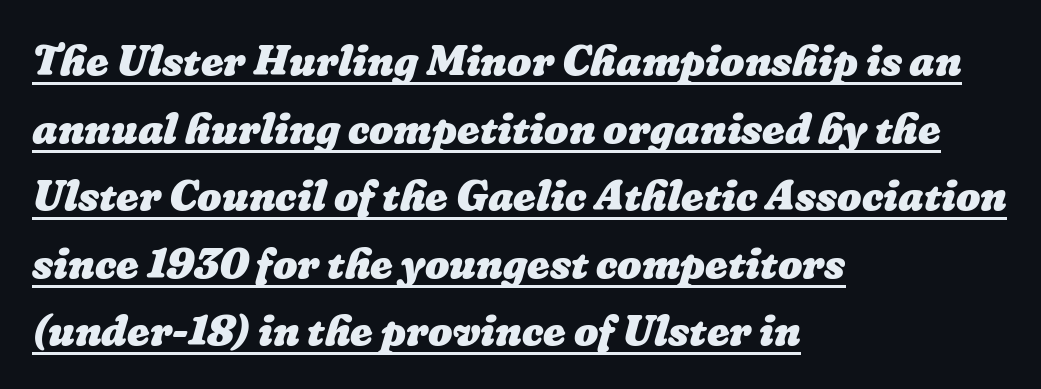
The image shows 43 px heavy type; set left-aligned, normal line spacing (1.57x), normal letter spacing, underlined; low stroke contrast and a medium x-height.
